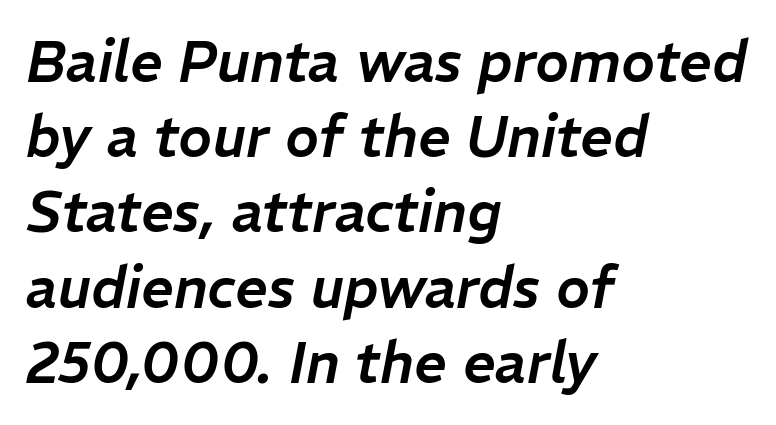
The image shows 57 px text type, italic (leaning right); set left-aligned, normal line spacing (1.32x), normal letter spacing, not underlined; low stroke contrast and a medium x-height.
